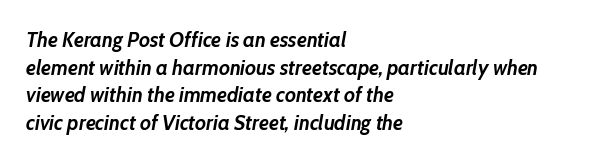
{"italic": "yes", "lean": "right", "slant_degrees": 10, "bold": "yes", "underline": "no", "align": "left", "line_spacing": "normal", "line_spacing_ratio": 1.31, "letter_spacing": "normal", "letter_spacing_em": 0.0, "glyph_px": 21}
